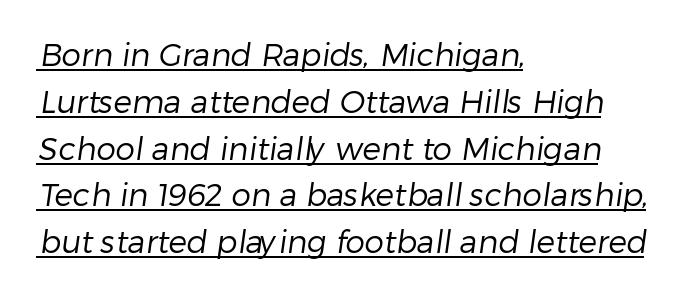
{"serif": "no", "bold": "no", "weight": "regular", "width": "normal", "stroke_contrast": "low", "x_height": "medium", "monospaced": "no", "underline": "yes", "align": "left", "line_spacing": "normal", "line_spacing_ratio": 1.51, "letter_spacing": "normal", "letter_spacing_em": 0.0, "glyph_px": 31}
